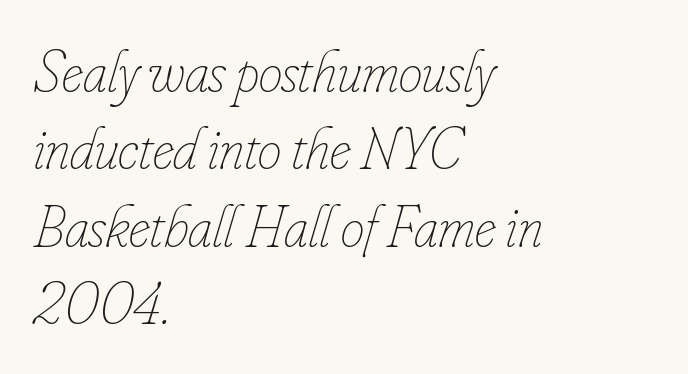
Tracking value appears to be zero — textbook default spacing. Think of a printed novel: that variable character pitch is what you see here. Casual observation: everything's shoved over to the left. Summary of vertical rhythm: regular, with standard interline spacing. The words here are not underlined.
